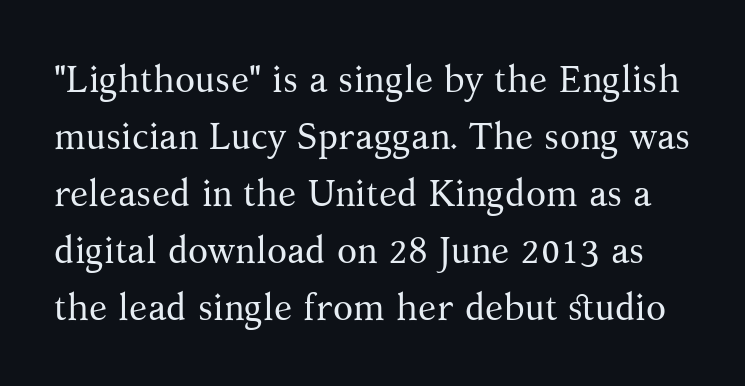
Q: Is the text bold? A: No.
Q: Is the text italic (slanted)? A: No, it is upright.
Q: Is the typeface a serif or a sans-serif typeface? A: Serif.
Q: Is the text underlined? A: No.
Q: Is the spacing between letters normal or unusually wide? A: Normal.
Q: Is the spacing between lines tight, normal or loose? A: Normal.
Q: Width (condensed, normal, or wide)? A: Normal.
Q: Stroke contrast? A: Medium.
Q: x-height? A: Medium.
Q: Monospaced? A: No.
